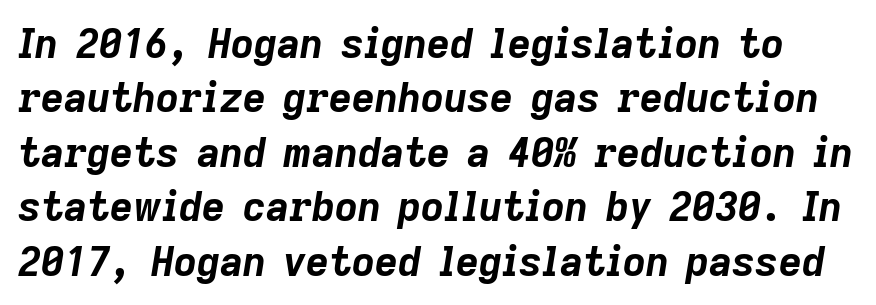
The image shows 40 px bold type, italic (leaning right); set normal line spacing (1.36x), normal letter spacing, not underlined; low stroke contrast and a medium x-height.
